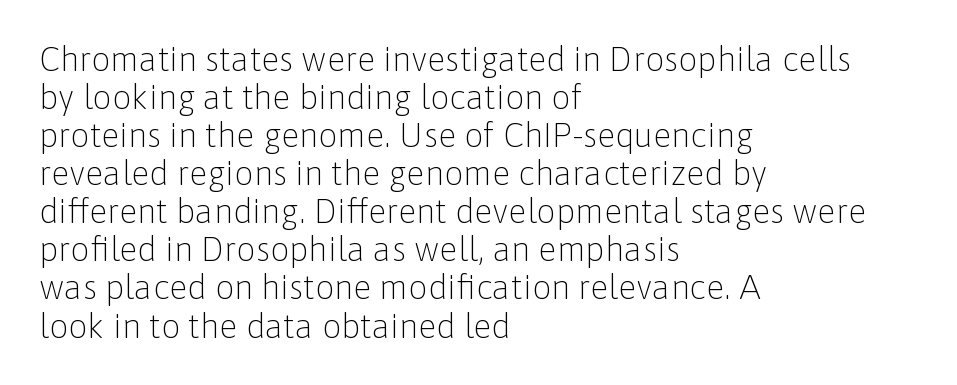
Q: Is the text bold? A: No.
Q: Is the text italic (slanted)? A: No, it is upright.
Q: Is the typeface a serif or a sans-serif typeface? A: Sans-serif.
Q: Is the text underlined? A: No.
Q: How is the paragraph aligned? A: Left-aligned.
Q: Is the spacing between letters normal or unusually wide? A: Normal.
Q: Is the spacing between lines tight, normal or loose? A: Tight.
Q: Width (condensed, normal, or wide)? A: Normal.
Q: Stroke contrast? A: Low.
Q: x-height? A: Medium.
Q: Monospaced? A: No.
